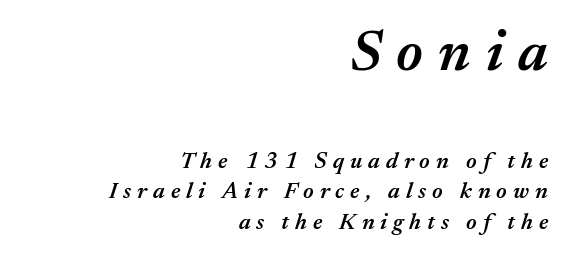
These lines are set flush right with a ragged left edge. Line spacing here is normal. The sample has been set in demibold, a notch under bold. The first block has been scaled up relative to the second. The baseline area is clear. Think of a printed novel: that variable character pitch is what you see here.
